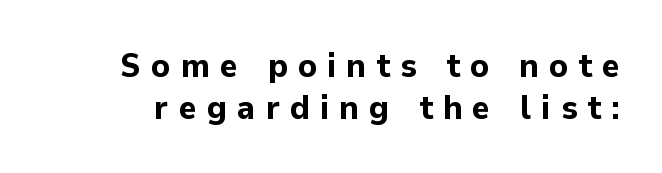
{"serif": "no", "italic": "no", "bold": "yes", "weight": "bold", "width": "normal", "stroke_contrast": "low", "x_height": "medium", "monospaced": "no", "underline": "no", "line_spacing_ratio": 1.23, "letter_spacing": "wide", "letter_spacing_em": 0.3, "glyph_px": 34}
